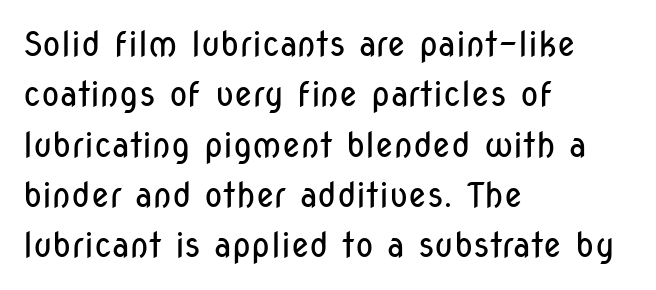
{"serif": "no", "italic": "no", "bold": "no", "weight": "regular", "width": "condensed", "stroke_contrast": "low", "x_height": "medium", "monospaced": "no", "underline": "no", "align": "left", "line_spacing": "normal", "line_spacing_ratio": 1.48, "letter_spacing": "normal", "letter_spacing_em": 0.0, "glyph_px": 34}
